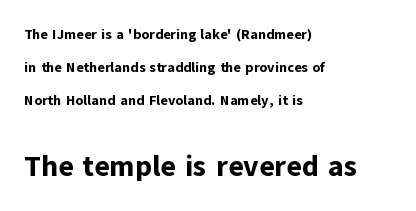
Unlike italic type, these characters show no tilt at all. The baseline area is clear. Each new line begins a long way beneath the previous one. Does the type have serifs? No, each stem ends abruptly. The rendering anchors every line to the left-hand side. Between one letter and the next there's only the usual sliver of space.
